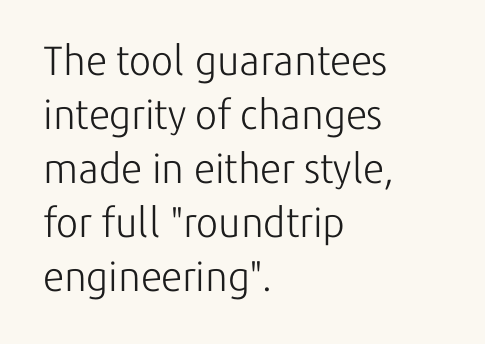
The image shows 41 px light sans-serif type, upright; set left-aligned, normal line spacing (1.32x), normal letter spacing, not underlined; low stroke contrast and a medium x-height.
